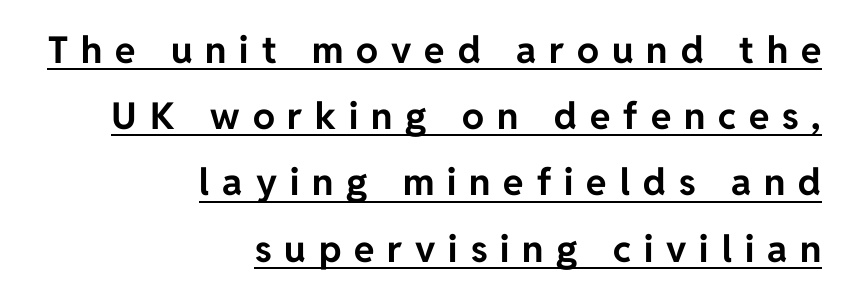
Q: Is the text bold? A: Yes.
Q: Is the text italic (slanted)? A: No, it is upright.
Q: Is the typeface a serif or a sans-serif typeface? A: Sans-serif.
Q: Is the text underlined? A: Yes.
Q: How is the paragraph aligned? A: Right-aligned.
Q: Is the spacing between letters normal or unusually wide? A: Unusually wide.
Q: Width (condensed, normal, or wide)? A: Normal.
Q: Stroke contrast? A: Low.
Q: x-height? A: Medium.
Q: Monospaced? A: No.
